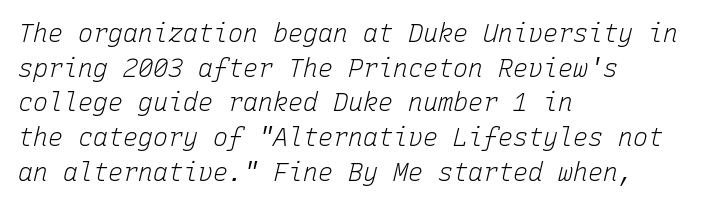
The image shows 25 px text type, italic (leaning right); set left-aligned, normal line spacing (1.39x), normal letter spacing, not underlined.
